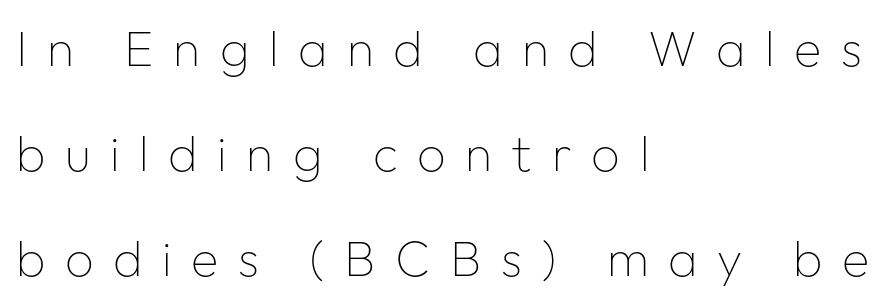
Q: Is the text bold? A: No.
Q: Is the text italic (slanted)? A: No, it is upright.
Q: Is the typeface a serif or a sans-serif typeface? A: Sans-serif.
Q: Is the text underlined? A: No.
Q: How is the paragraph aligned? A: Left-aligned.
Q: Is the spacing between letters normal or unusually wide? A: Unusually wide.
Q: Is the spacing between lines tight, normal or loose? A: Loose.
Q: Width (condensed, normal, or wide)? A: Normal.
Q: Stroke contrast? A: Low.
Q: x-height? A: Medium.
Q: Monospaced? A: No.
